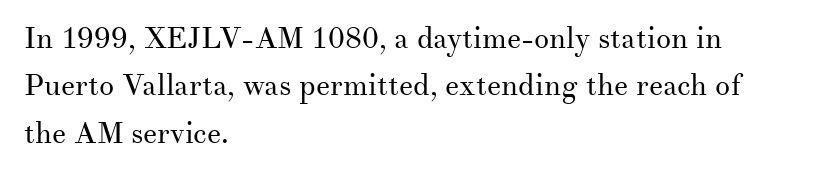
The passage shown is typed in a proportional face where columns would drift. Words appear dense and cohesive because spacing is normal. Compared with a typical body face, this is equally light or lighter still. The line-height multiplier appears to be the usual default.
